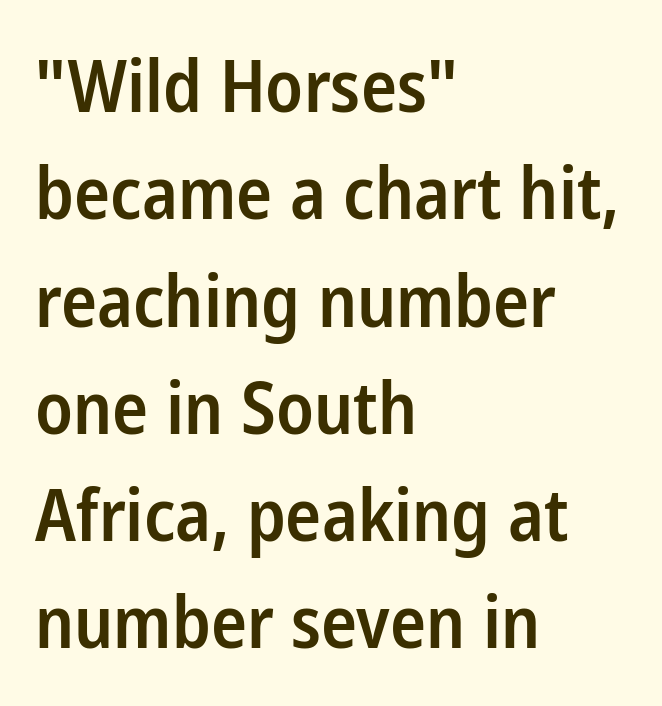
{"serif": "no", "italic": "no", "bold": "semi", "weight": "semibold", "width": "condensed", "stroke_contrast": "low", "x_height": "medium", "monospaced": "no", "underline": "no", "align": "left", "line_spacing": "normal", "line_spacing_ratio": 1.49, "letter_spacing": "normal", "letter_spacing_em": 0.0, "glyph_px": 72}
